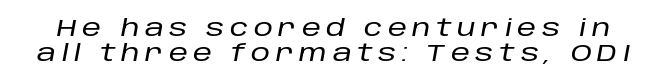
The leading is snug, giving the passage a crowded texture. Nobody drew a line under any word here. The letterforms stand isolated, each surrounded by extra space. An italicized treatment has been applied to the whole sample.
